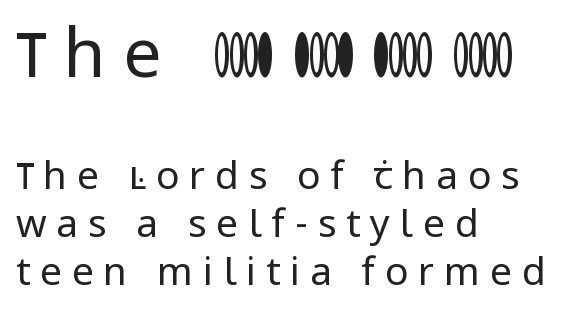
Looks like regular typesetting: each glyph gets only the width it needs. Each letter's strokes conclude bluntly, with no projecting serifs. Stroke thickness stays within the range of a standard reading face or lighter. The face used here appears at its bigger size in the upper chunk. Is the letter spacing exaggerated? Yes — the characters are pushed far apart. This sample uses an upright cut, with every glyph sitting square on the baseline.
